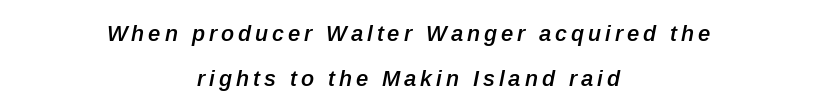
Alignment: centered. The gap between lines stays unmarked. Slant detected: the letters are inclined. The lines are spread far apart with generous leading.
